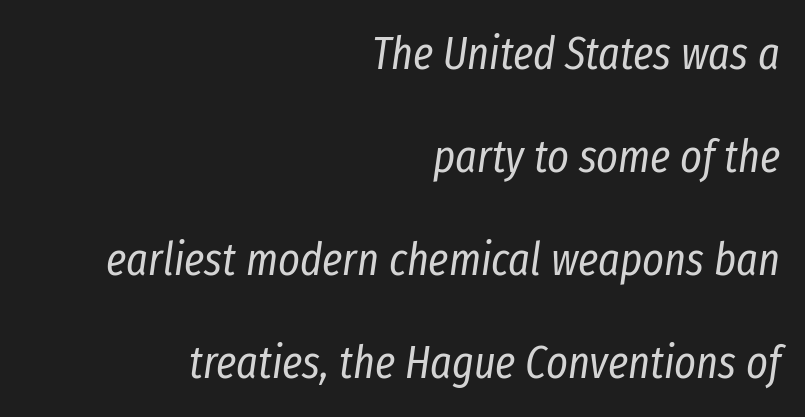
{"italic": "yes", "lean": "right", "slant_degrees": 8, "bold": "no", "weight": "regular", "width": "condensed", "stroke_contrast": "low", "x_height": "medium", "monospaced": "no", "underline": "no", "align": "right", "line_spacing": "loose", "line_spacing_ratio": 2.24, "letter_spacing": "normal", "letter_spacing_em": 0.0, "glyph_px": 46}
